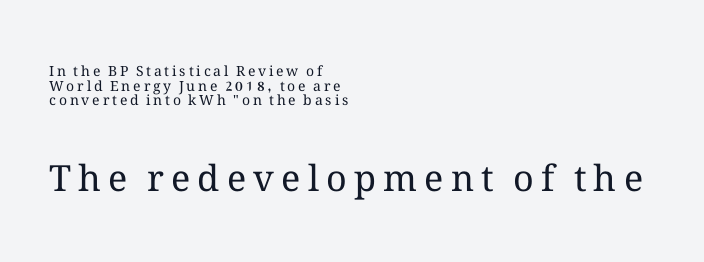
Q: Is the text bold? A: No.
Q: Is the text italic (slanted)? A: No, it is upright.
Q: Is the text underlined? A: No.
Q: How is the paragraph aligned? A: Left-aligned.
Q: Is the spacing between letters normal or unusually wide? A: Unusually wide.
Q: Is the spacing between lines tight, normal or loose? A: Tight.
Q: Which block of text is set in a larger size, the first (top) or the second (bottom)? A: The second (bottom) one.
Q: Width (condensed, normal, or wide)? A: Normal.
Q: Stroke contrast? A: Medium.
Q: x-height? A: Medium.
Q: Monospaced? A: No.
